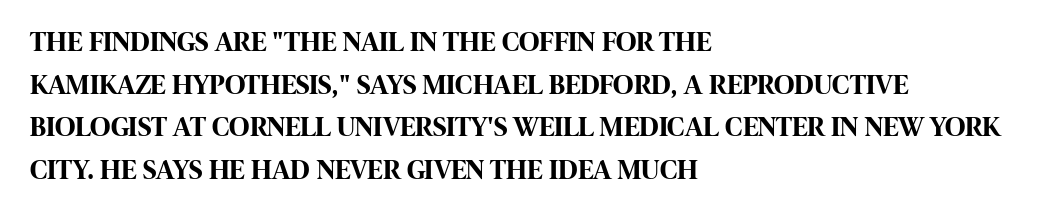
{"serif": "no", "italic": "no", "bold": "yes", "weight": "bold", "width": "condensed", "stroke_contrast": "high", "x_height": "large", "monospaced": "no", "underline": "no", "align": "left", "line_spacing": "normal", "line_spacing_ratio": 1.52, "letter_spacing": "normal", "letter_spacing_em": 0.0, "glyph_px": 28}
